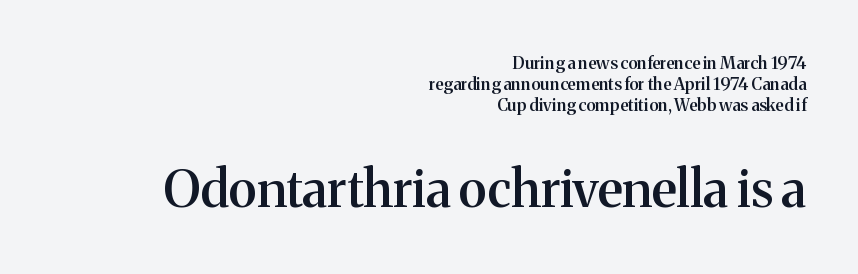
{"serif": "yes", "italic": "no", "bold": "semi", "weight": "semibold", "width": "normal", "stroke_contrast": "medium", "x_height": "medium", "monospaced": "no", "underline": "no", "align": "right", "line_spacing_ratio": 1.24, "letter_spacing": "normal", "letter_spacing_em": 0.0, "larger_block": "second", "size_ratio": 3.0, "glyph_px": 51}
